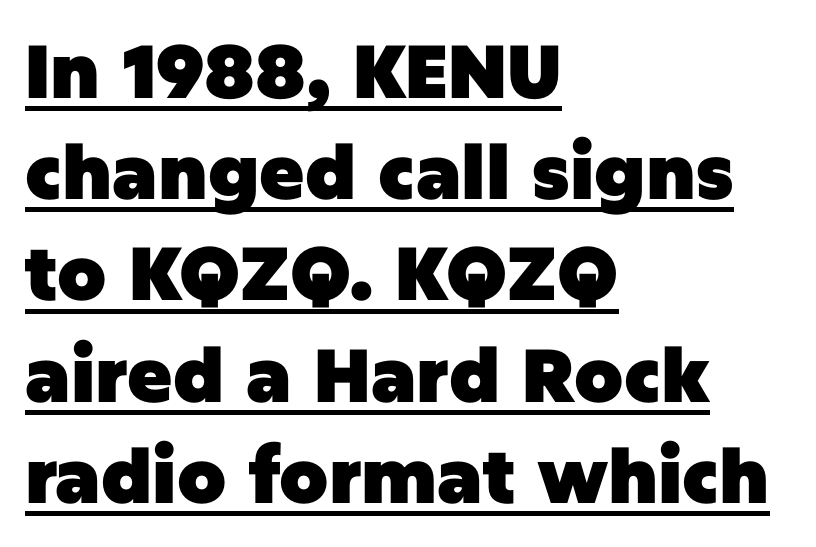
Casual observation: everything's shoved over to the left. The designer went with a sans here, leaving each stem footless. Leading: standard. Pretty heavy lettering here — definitely bold. The string is rendered with underlining switched on.
